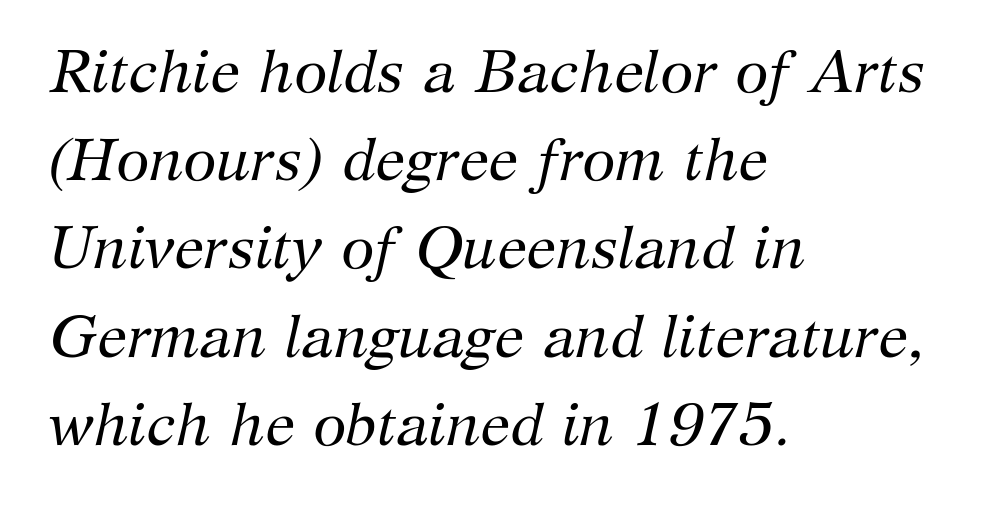
The image shows 60 px regular-weight serif type, italic (leaning right); set left-aligned, normal line spacing (1.47x), normal letter spacing, not underlined; medium stroke contrast and a medium x-height.
